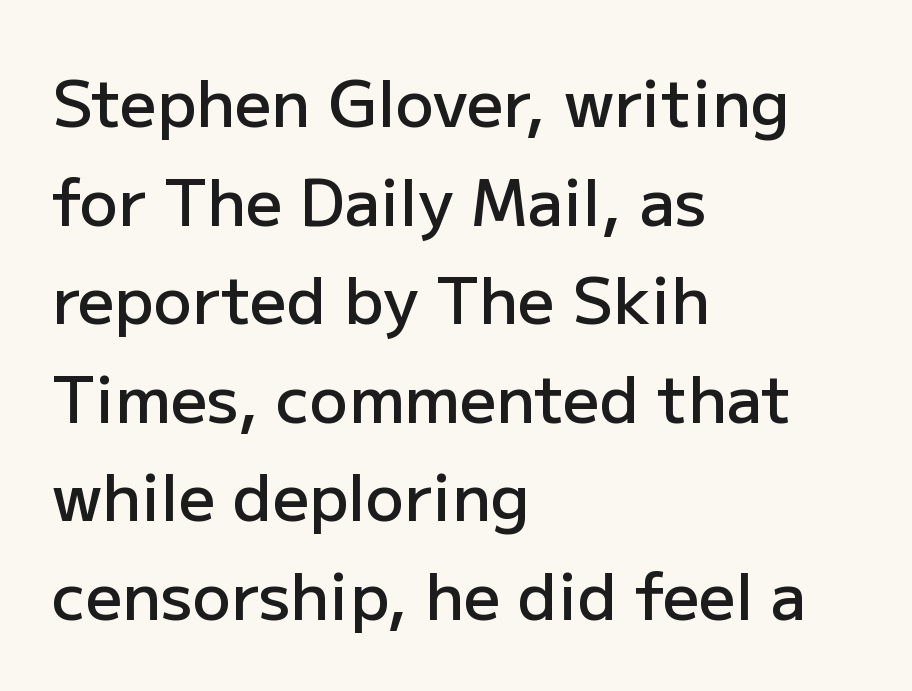
{"serif": "no", "italic": "no", "bold": "semi", "weight": "semibold", "width": "normal", "stroke_contrast": "low", "x_height": "medium", "monospaced": "no", "underline": "no", "align": "left", "line_spacing": "normal", "line_spacing_ratio": 1.54, "letter_spacing": "normal", "letter_spacing_em": 0.0, "glyph_px": 64}
